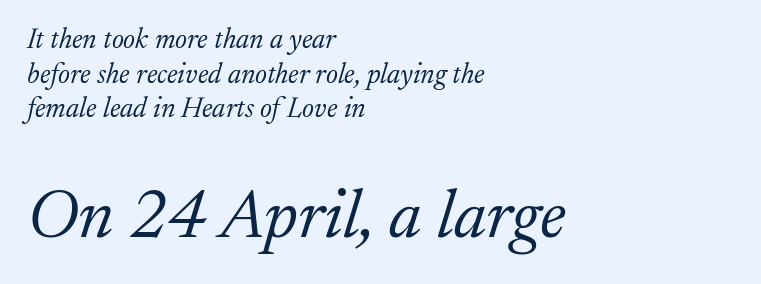
The image shows 69 px light serif type, italic (leaning right); set left-aligned, line spacing 1.24x, normal letter spacing, not underlined; the second (bottom) block is 2.46x larger; low stroke contrast and a medium x-height.
